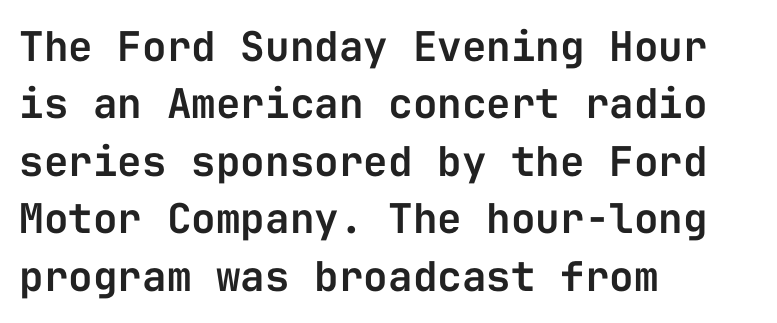
Just letters on the line, the space beneath them empty. The compositor pushed each line to the left boundary. Every character sits straight up, as roman type does. The face used here is rendered with its standard letterfit. Note: no serifs on the glyphs.
